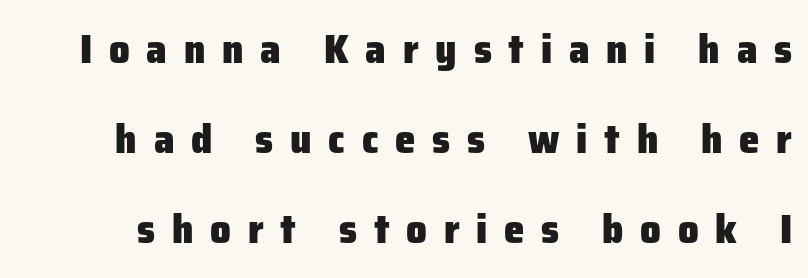
The image shows 41 px heavy sans-serif type, upright; set loose line spacing (2.2x), unusually wide letter spacing (+0.41 em), not underlined; low stroke contrast and a medium x-height.
